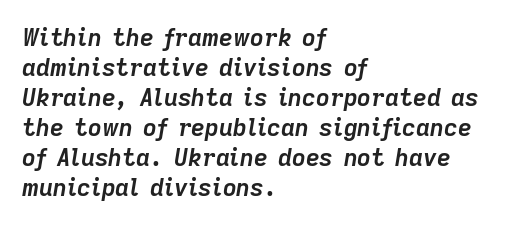
Q: Is the text bold? A: Yes.
Q: Is the text italic (slanted)? A: Yes, it leans right by about 9 degrees.
Q: Is the text underlined? A: No.
Q: How is the paragraph aligned? A: Left-aligned.
Q: Is the spacing between letters normal or unusually wide? A: Normal.
Q: Is the spacing between lines tight, normal or loose? A: Normal.
